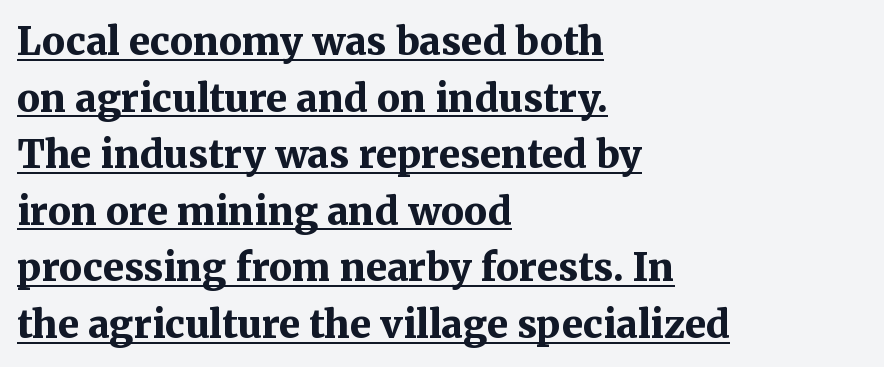
A rule runs beneath these lines of type. Reading down the block, your eye returns to a fixed left position each line. Character widths vary here, with narrow letters taking less room than wide ones. Do the letters lean? They stand straight.
